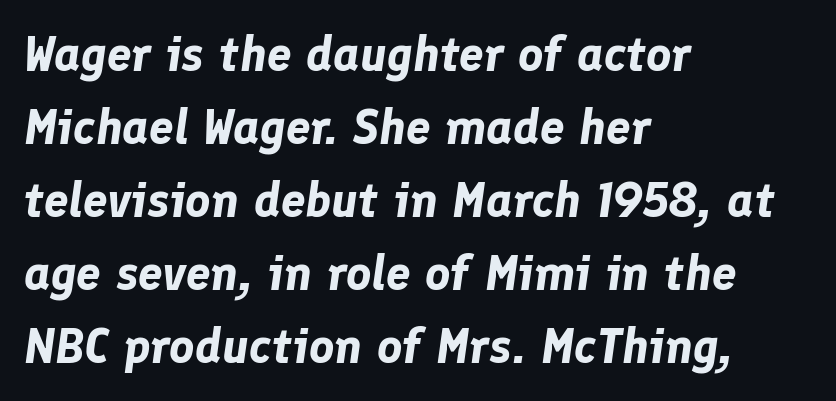
Proportional: the letters do not fall into vertical columns. You could call the tracking neutral — neither tight nor loose. Successive baselines arrive at the customary interval. Notice how the passage keeps a crisp vertical edge on the left only. Would a proofreader flag this as italicized? Yes.
